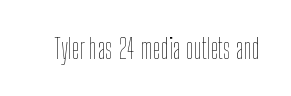
These lines were composed using upright roman letters. Weight: not bold — regular or lighter. Glyph-to-glyph distance matches everyday printed text. The face used here is proportionally spaced, like ordinary book or web type. A bare baseline throughout the passage.
